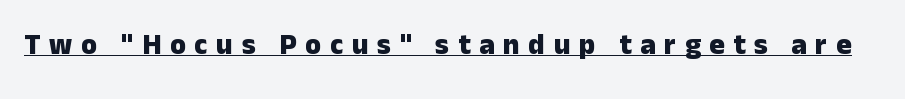
The image shows 29 px heavy sans-serif type, upright; set unusually wide letter spacing (+0.3 em), underlined; low stroke contrast and a medium x-height.
